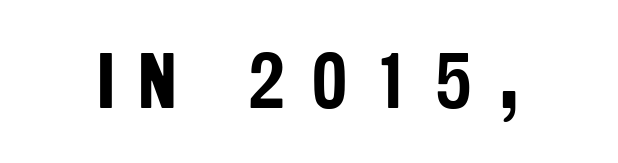
{"serif": "no", "bold": "yes", "weight": "bold", "width": "condensed", "stroke_contrast": "low", "x_height": "large", "monospaced": "no", "underline": "no", "letter_spacing": "wide", "letter_spacing_em": 0.3, "glyph_px": 78}
